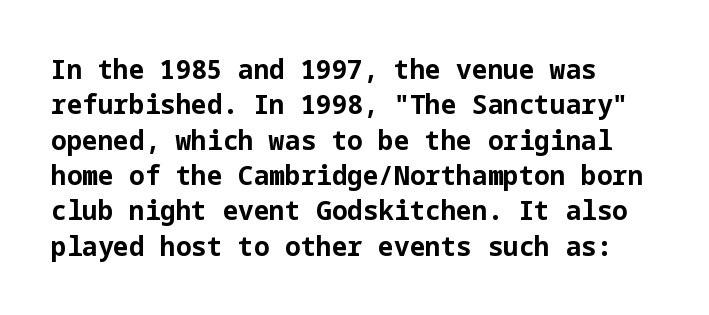
{"italic": "no", "bold": "yes", "underline": "no", "align": "left", "line_spacing": "normal", "line_spacing_ratio": 1.36, "letter_spacing": "normal", "letter_spacing_em": 0.0, "glyph_px": 26}
